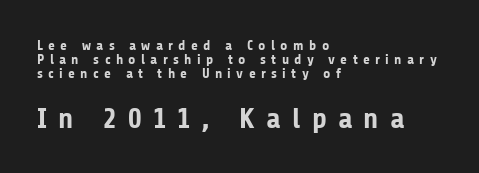
{"serif": "no", "italic": "no", "bold": "yes", "weight": "bold", "width": "normal", "stroke_contrast": "low", "x_height": "medium", "monospaced": "no", "underline": "no", "align": "left", "line_spacing": "tight", "line_spacing_ratio": 0.99, "letter_spacing": "wide", "letter_spacing_em": 0.38, "larger_block": "second", "size_ratio": 2.07, "glyph_px": 29}
